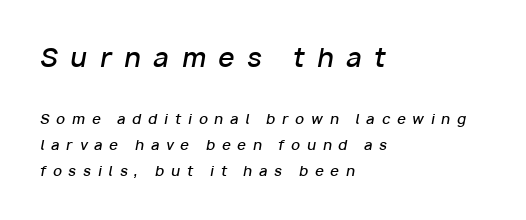
The image shows 26 px text type, italic (leaning right); set left-aligned, line spacing 1.85x, unusually wide letter spacing (+0.49 em), not underlined; the first (top) block is 1.86x larger.
